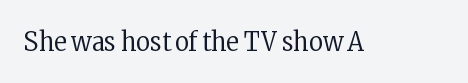
Q: Is the text bold? A: No.
Q: Is the text italic (slanted)? A: No, it is upright.
Q: Is the text underlined? A: No.
Q: Is the spacing between letters normal or unusually wide? A: Normal.
